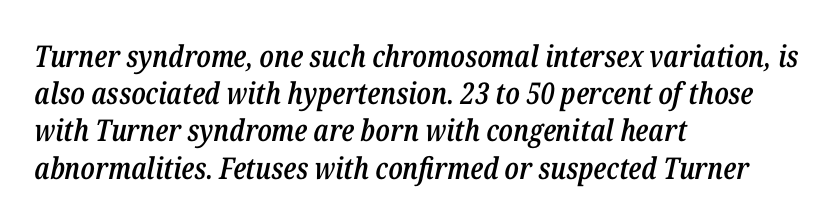
{"italic": "yes", "lean": "right", "slant_degrees": 12, "bold": "semi", "weight": "semibold", "width": "condensed", "stroke_contrast": "low", "x_height": "medium", "monospaced": "no", "underline": "no", "align": "left", "line_spacing_ratio": 1.24, "letter_spacing": "normal", "letter_spacing_em": 0.0, "glyph_px": 30}
